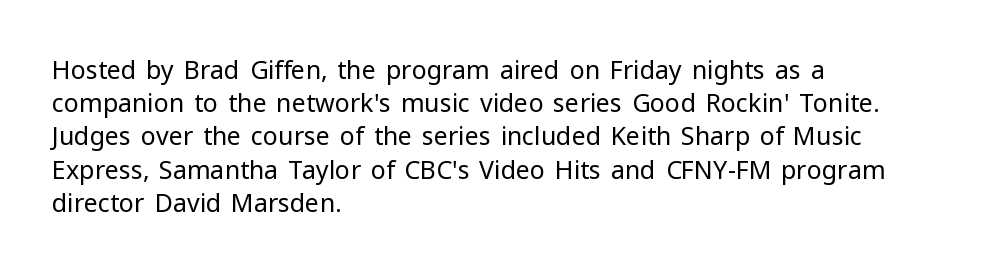
These lines sit exactly where default settings would place them. Decoration check: the copy has no underline. The typeface has the unassuming heft of standard copy or less. Horizontal alignment here is leftward, the default for most running prose.
